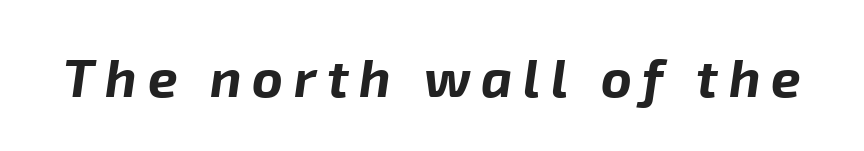
{"italic": "yes", "lean": "right", "slant_degrees": 8, "bold": "yes", "weight": "bold", "width": "normal", "stroke_contrast": "low", "x_height": "medium", "monospaced": "no", "underline": "no", "letter_spacing": "wide", "letter_spacing_em": 0.2, "glyph_px": 53}
